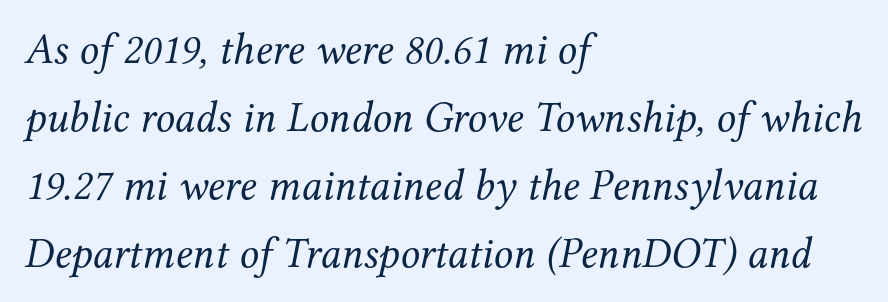
Proportional: the letters do not fall into vertical columns. Caption: multi-line text, flush left, ragged right. Is the type heavy? It reads as light-to-regular instead. How would I describe the line gaps? Plain and ordinary. Characters follow at the spacing the type designer built in. The foot of each line stays bare and open.
